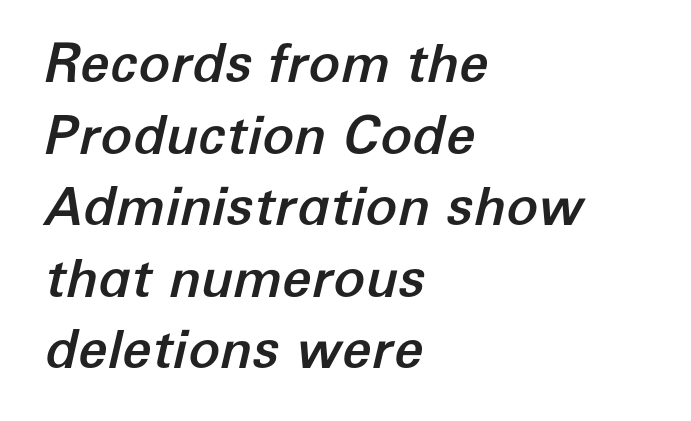
The image shows 53 px text type, italic (leaning right); set left-aligned, normal line spacing (1.35x), normal letter spacing, not underlined; low stroke contrast and a medium x-height.
